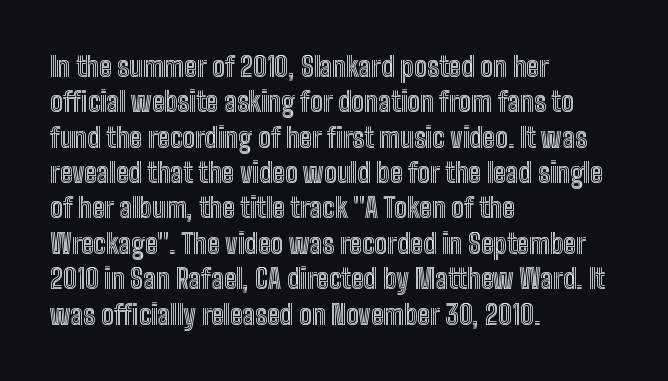
Q: Is the text italic (slanted)? A: No, it is upright.
Q: Is the text underlined? A: No.
Q: How is the paragraph aligned? A: Left-aligned.
Q: Is the spacing between letters normal or unusually wide? A: Normal.
Q: Is the spacing between lines tight, normal or loose? A: Normal.
